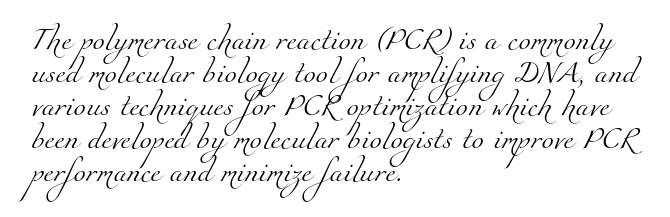
Q: Is the text bold? A: No.
Q: Is the text underlined? A: No.
Q: How is the paragraph aligned? A: Left-aligned.
Q: Is the spacing between letters normal or unusually wide? A: Normal.
Q: Is the spacing between lines tight, normal or loose? A: Normal.
